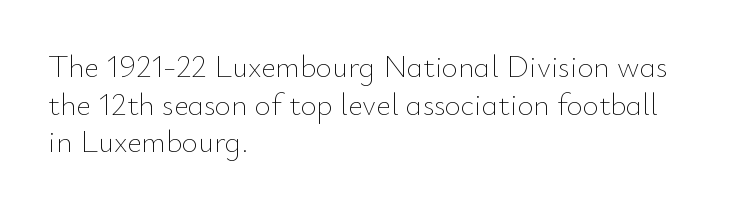
Character widths vary here, with narrow letters taking less room than wide ones. These lines were composed using upright roman letters. Unmarked baselines from the first word to the last. Every row of glyphs begins at an identical x-position on the left. Think standard paragraph weight, or any step lighter than that. These lines keep a tight, regular rhythm from letter to letter.
